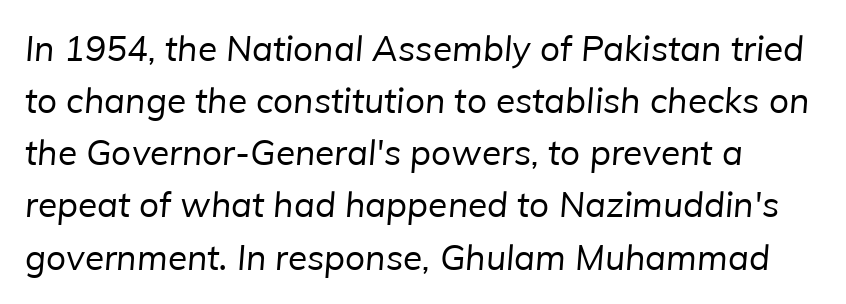
{"serif": "no", "bold": "no", "weight": "regular", "width": "normal", "stroke_contrast": "low", "x_height": "medium", "monospaced": "no", "underline": "no", "line_spacing": "normal", "line_spacing_ratio": 1.49, "letter_spacing": "normal", "letter_spacing_em": 0.0, "glyph_px": 35}
